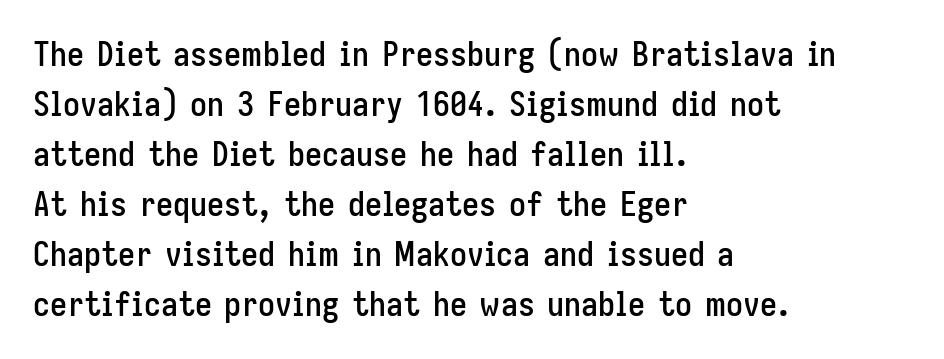
The image shows 34 px condensed sans-serif type, upright; set left-aligned, normal line spacing (1.47x), normal letter spacing, not underlined; low stroke contrast and a medium x-height.
